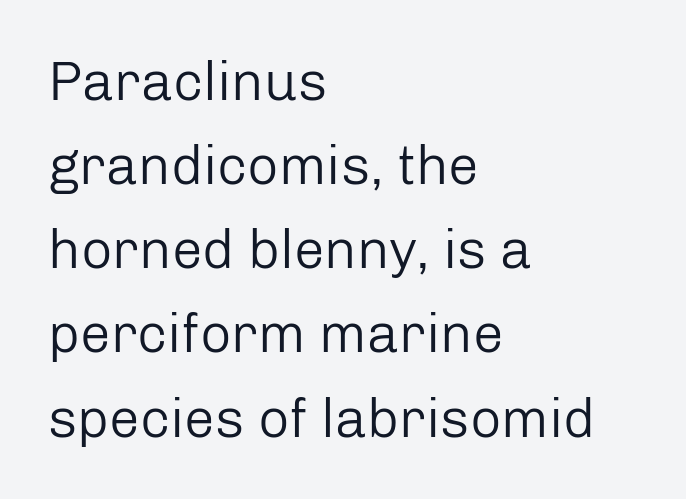
{"serif": "no", "italic": "no", "bold": "no", "weight": "regular", "width": "normal", "stroke_contrast": "low", "x_height": "medium", "monospaced": "no", "underline": "no", "align": "left", "line_spacing": "normal", "line_spacing_ratio": 1.53, "letter_spacing": "normal", "letter_spacing_em": 0.0, "glyph_px": 55}
